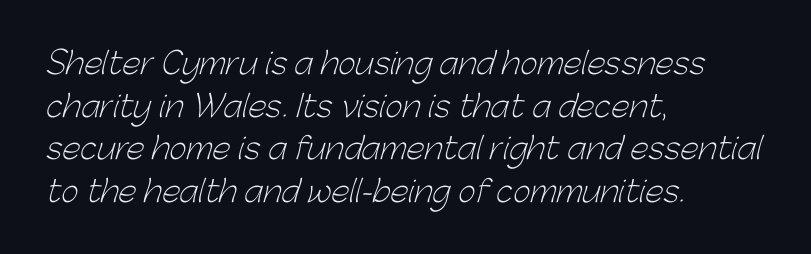
Every row of glyphs begins at an identical x-position on the left. The zone under the glyphs is completely vacant. The lines sit at an ordinary, default distance from one another. Type style note: lacks serifs. The weight tops out at a normal text grade.
